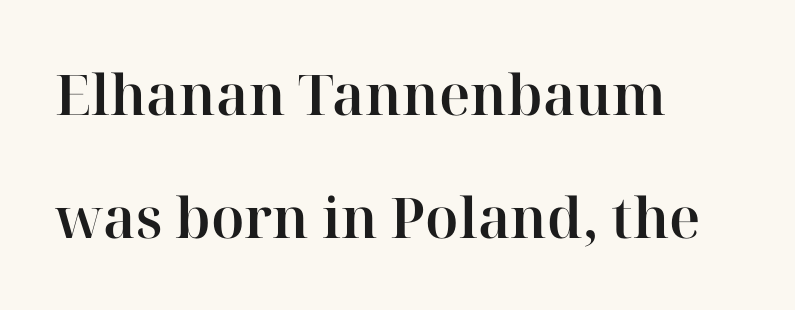
The image shows 56 px serif type, upright; set left-aligned, loose line spacing (2.19x), normal letter spacing, not underlined; high stroke contrast and a medium x-height.
